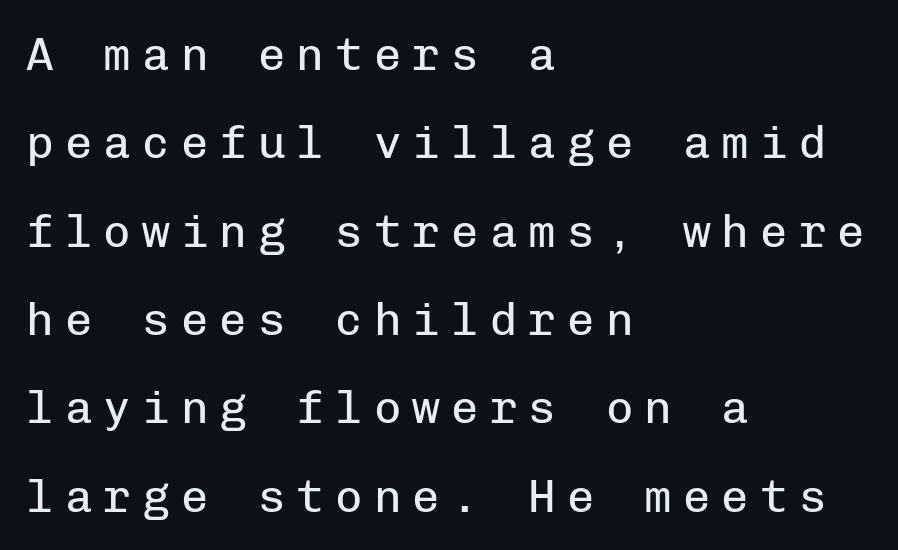
The image shows 46 px regular-weight sans-serif type, upright, monospaced; set left-aligned, loose line spacing (1.92x), unusually wide letter spacing (+0.24 em), not underlined; low stroke contrast and a medium x-height.
